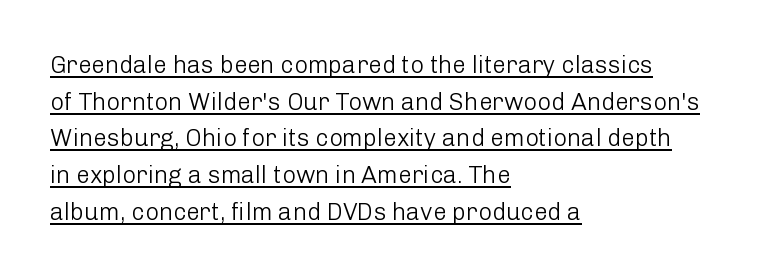
The image shows 24 px text type, upright; set left-aligned, normal line spacing (1.53x), normal letter spacing, underlined.
